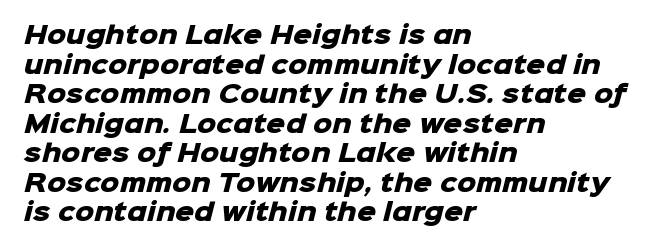
A classic flush-left, rag-right setting is used for this passage. You could call the tracking neutral — neither tight nor loose. The space directly below the letters is spotless. Weight check: bold — yes, fully.
